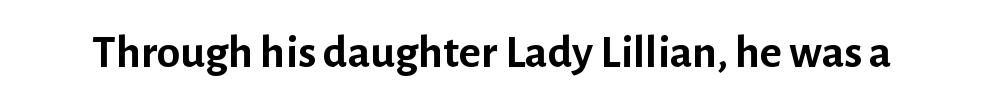
Q: Is the text bold? A: Yes.
Q: Is the text italic (slanted)? A: No, it is upright.
Q: Is the typeface a serif or a sans-serif typeface? A: Sans-serif.
Q: Is the text underlined? A: No.
Q: Is the spacing between letters normal or unusually wide? A: Normal.
Q: Width (condensed, normal, or wide)? A: Normal.
Q: Stroke contrast? A: Low.
Q: x-height? A: Medium.
Q: Monospaced? A: No.
